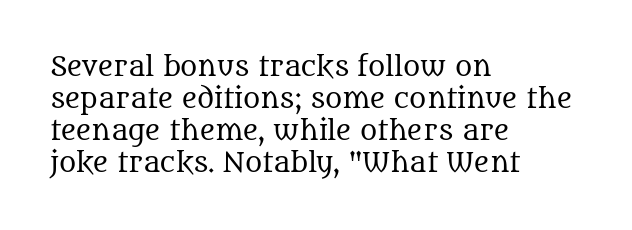
The passage shown is not underscored anywhere. Words appear dense and cohesive because spacing is normal. Alignment: flush left. Unlike italic type, these characters show no tilt at all.
